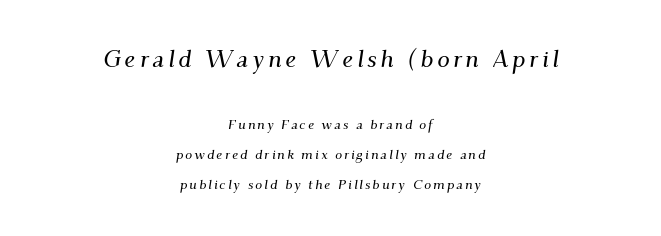
Q: Is the text italic (slanted)? A: Yes, it leans right by about 9 degrees.
Q: Is the text underlined? A: No.
Q: How is the paragraph aligned? A: Centered.
Q: Is the spacing between lines tight, normal or loose? A: Loose.
Q: Which block of text is set in a larger size, the first (top) or the second (bottom)? A: The first (top) one.
